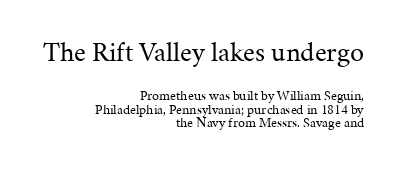
The image shows 28 px regular-weight serif type, upright; set right-aligned, tight line spacing (0.96x), normal letter spacing, not underlined; the first (top) block is 2.0x larger; medium stroke contrast and a medium x-height.
